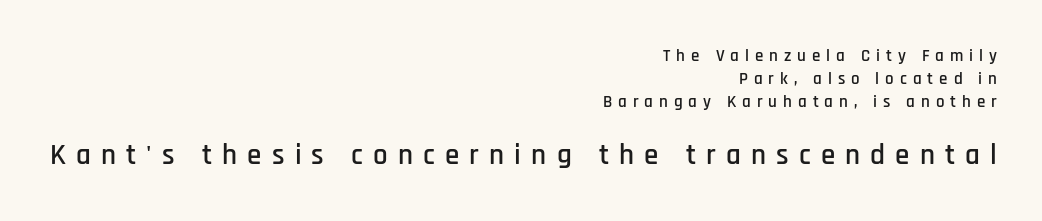
This sample is right-justified, so line beginnings fall wherever the words allow. Looks like regular typesetting: each glyph gets only the width it needs. This sample uses expanded letter spacing, leaving extra air between glyphs. The strip under each line holds only bare page. Nope, not italic — everything's standing straight. Font category for this specimen: sans-serif.
